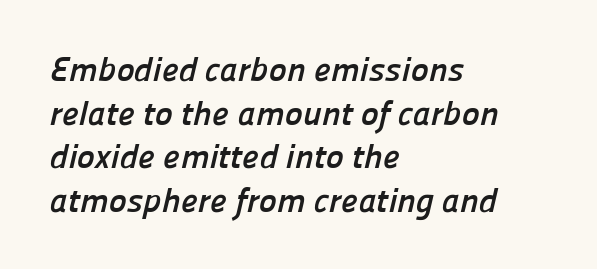
{"serif": "no", "bold": "yes", "weight": "semibold", "width": "normal", "stroke_contrast": "low", "x_height": "medium", "monospaced": "no", "underline": "no", "align": "left", "line_spacing": "normal", "line_spacing_ratio": 1.28, "letter_spacing": "normal", "letter_spacing_em": 0.0, "glyph_px": 34}
